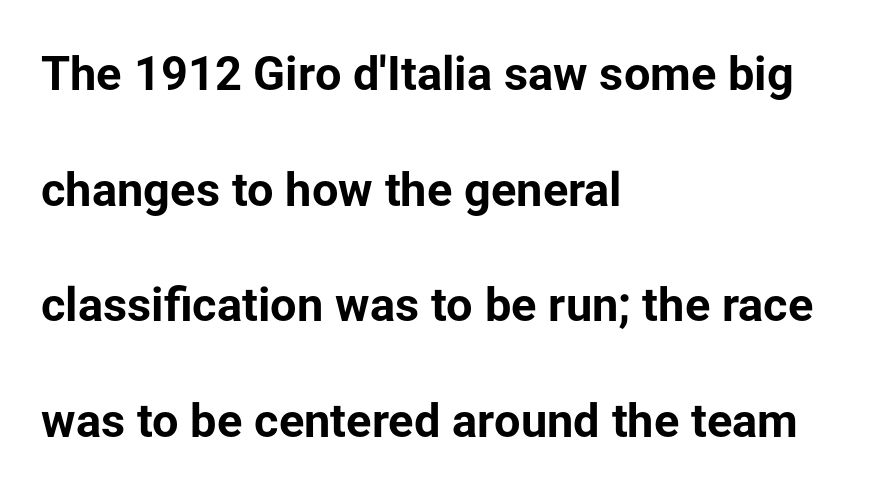
Q: Is the text bold? A: Yes.
Q: Is the text italic (slanted)? A: No, it is upright.
Q: Is the typeface a serif or a sans-serif typeface? A: Sans-serif.
Q: Is the text underlined? A: No.
Q: How is the paragraph aligned? A: Left-aligned.
Q: Is the spacing between letters normal or unusually wide? A: Normal.
Q: Is the spacing between lines tight, normal or loose? A: Loose.
Q: Width (condensed, normal, or wide)? A: Normal.
Q: Stroke contrast? A: Low.
Q: x-height? A: Medium.
Q: Monospaced? A: No.
